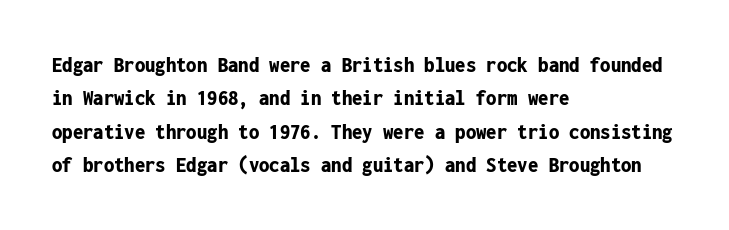
The image shows 23 px bold type, upright; set left-aligned, normal line spacing (1.45x), normal letter spacing, not underlined.
